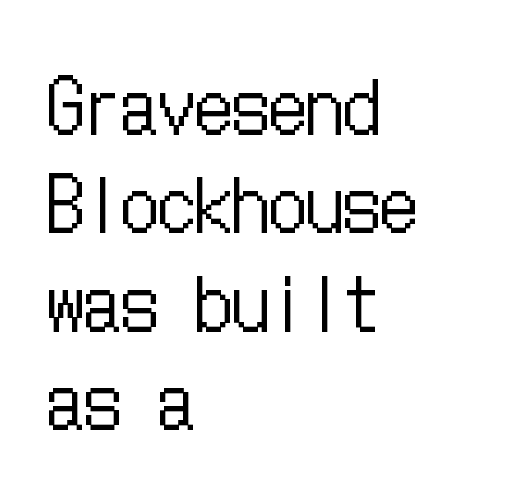
Inter-character spacing is left at the font's built-in metrics. Decoration check: the copy has no underline. No letter is thick-stroked: the sample isn't bold. Leading matches the norm, producing a regular column. In terms of posture, this sample is upright.
